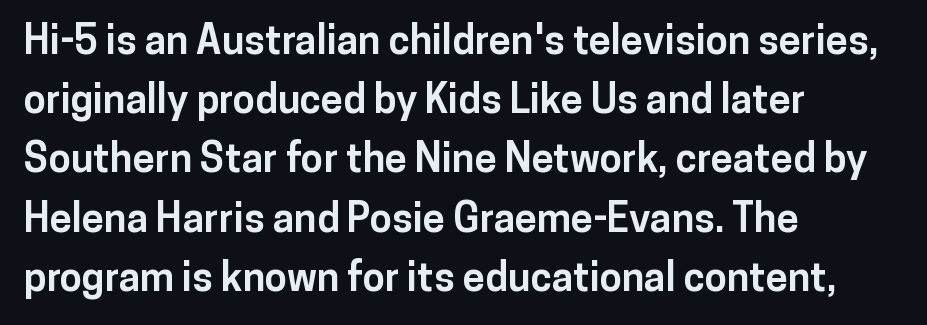
Q: Is the text bold? A: Yes.
Q: Is the text italic (slanted)? A: No, it is upright.
Q: Is the typeface a serif or a sans-serif typeface? A: Sans-serif.
Q: Is the text underlined? A: No.
Q: How is the paragraph aligned? A: Left-aligned.
Q: Is the spacing between letters normal or unusually wide? A: Normal.
Q: Is the spacing between lines tight, normal or loose? A: Normal.
Q: Width (condensed, normal, or wide)? A: Normal.
Q: Stroke contrast? A: Low.
Q: x-height? A: Medium.
Q: Monospaced? A: No.
